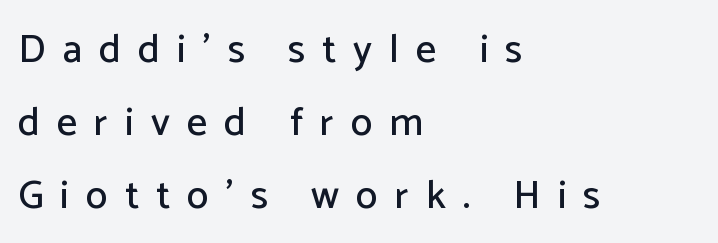
{"serif": "no", "italic": "no", "width": "normal", "stroke_contrast": "low", "x_height": "medium", "monospaced": "no", "underline": "no", "align": "left", "line_spacing_ratio": 1.83, "letter_spacing": "wide", "letter_spacing_em": 0.43, "glyph_px": 40}
